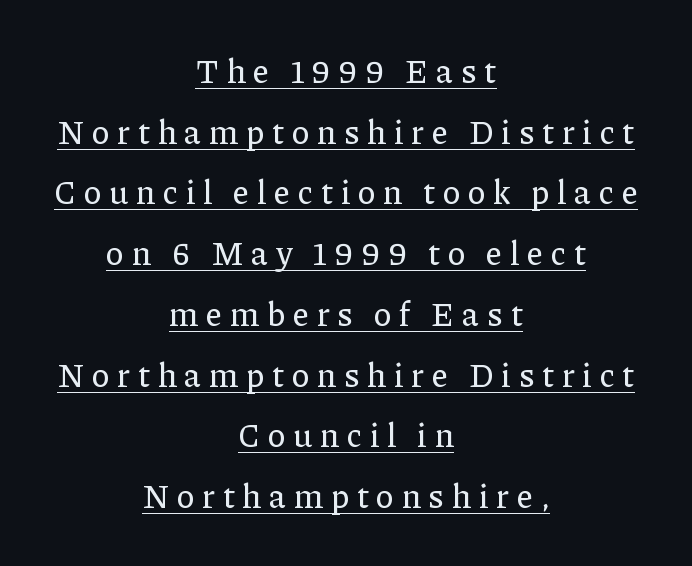
The image shows 33 px serif type, upright; set centered, line spacing 1.84x, unusually wide letter spacing (+0.24 em), underlined; low stroke contrast and a medium x-height.
